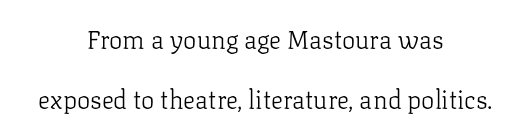
You could call the tracking neutral — neither tight nor loose. Does the leading feel generous? Absolutely, it's lavish. Only glyphs here, with clear space below each row. This is roman type, the default non-slanted kind. Nothing heavy about these letters — not bold at all. The lines are quadded center.
